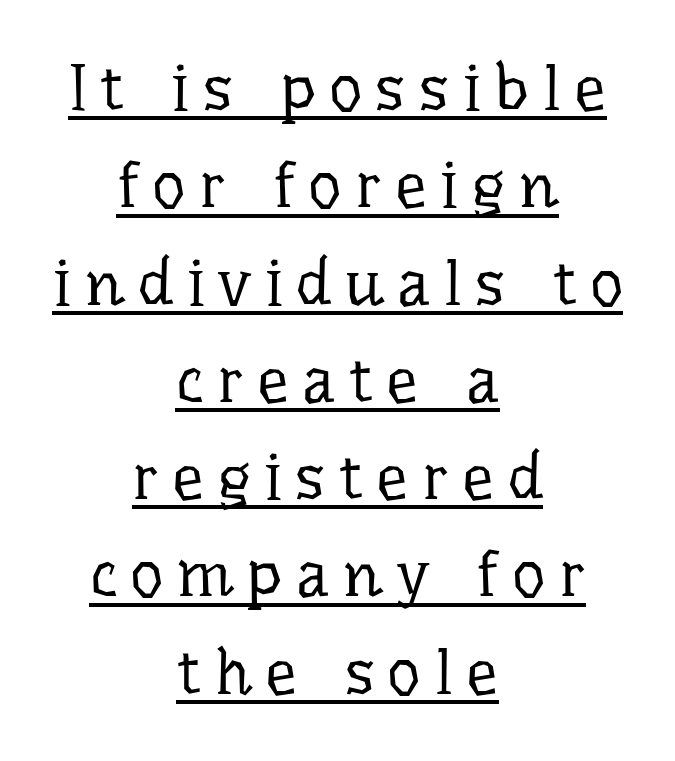
The image shows 64 px regular-weight serif type, upright; set centered, normal line spacing (1.52x), unusually wide letter spacing (+0.21 em), underlined; low stroke contrast and a medium x-height.
